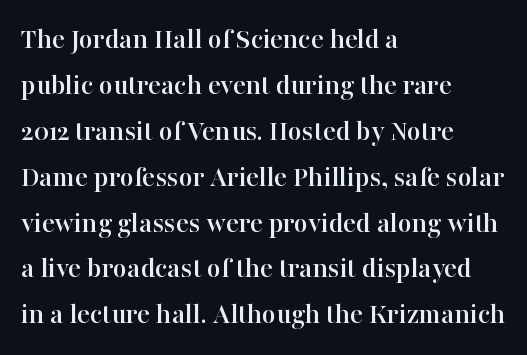
Q: Is the text italic (slanted)? A: No, it is upright.
Q: Is the typeface a serif or a sans-serif typeface? A: Serif.
Q: Is the text underlined? A: No.
Q: How is the paragraph aligned? A: Left-aligned.
Q: Is the spacing between letters normal or unusually wide? A: Normal.
Q: Is the spacing between lines tight, normal or loose? A: Normal.
Q: Width (condensed, normal, or wide)? A: Normal.
Q: Stroke contrast? A: High.
Q: x-height? A: Medium.
Q: Monospaced? A: No.
